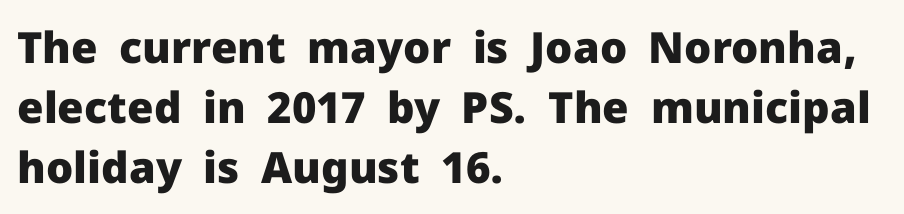
The image shows 43 px heavy sans-serif type, upright; set left-aligned, normal line spacing (1.4x), normal letter spacing, not underlined; low stroke contrast and a medium x-height.
